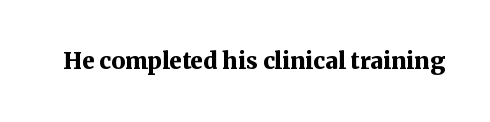
The image shows 23 px bold type, upright; set normal letter spacing, not underlined.
